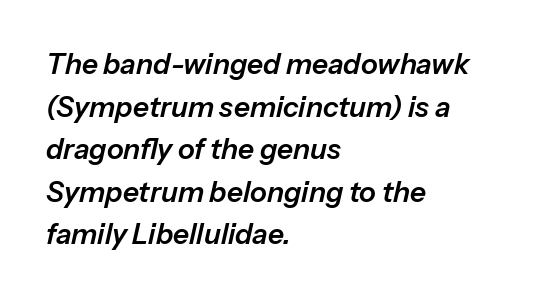
Q: Is the text italic (slanted)? A: Yes, it leans right by about 13 degrees.
Q: Is the text underlined? A: No.
Q: How is the paragraph aligned? A: Left-aligned.
Q: Is the spacing between letters normal or unusually wide? A: Normal.
Q: Is the spacing between lines tight, normal or loose? A: Normal.
Q: Width (condensed, normal, or wide)? A: Normal.
Q: Stroke contrast? A: Low.
Q: x-height? A: Medium.
Q: Monospaced? A: No.
